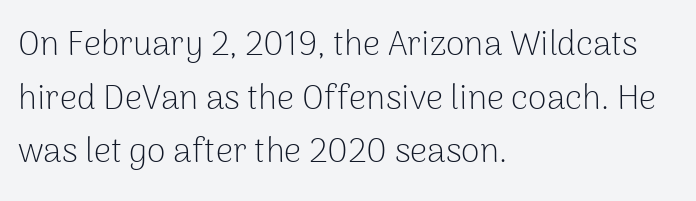
Q: Is the text bold? A: No.
Q: Is the text italic (slanted)? A: No, it is upright.
Q: Is the typeface a serif or a sans-serif typeface? A: Sans-serif.
Q: Is the text underlined? A: No.
Q: How is the paragraph aligned? A: Left-aligned.
Q: Is the spacing between letters normal or unusually wide? A: Normal.
Q: Is the spacing between lines tight, normal or loose? A: Normal.
Q: Width (condensed, normal, or wide)? A: Normal.
Q: Stroke contrast? A: Low.
Q: x-height? A: Medium.
Q: Monospaced? A: No.
